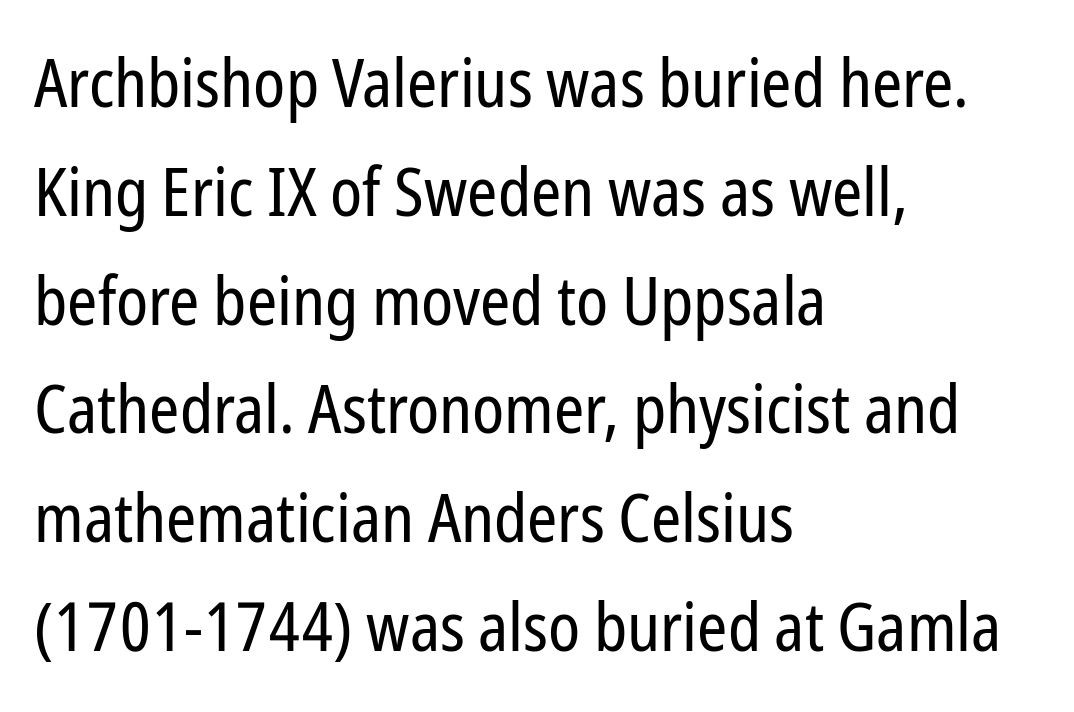
The image shows 68 px regular-weight, condensed sans-serif type, upright; set left-aligned, normal line spacing (1.6x), normal letter spacing, not underlined; low stroke contrast and a medium x-height.
